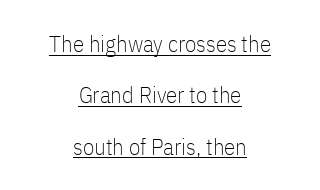
Where is the straight margin? There isn't one; the lines are centered. Style check: upright. Summary of vertical rhythm: relaxed, with wide interline spacing. A typographer would call this underscored text. Unbolded letterforms with no extra heft.
